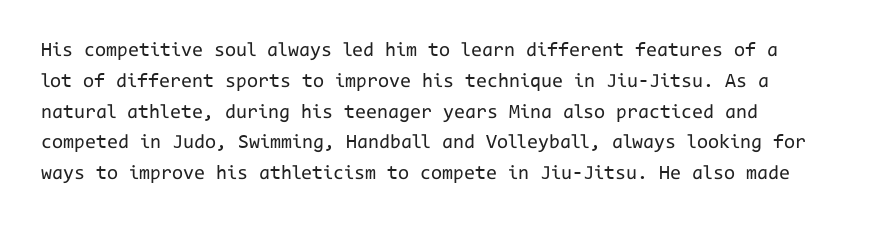
Compared with a typical body face, this is equally light or lighter still. This sample uses an upright cut, with every glyph sitting square on the baseline. Compared with typical body copy, the letter spacing here is the same. Vertical spacing — default. Lines of text with bare space underneath.
